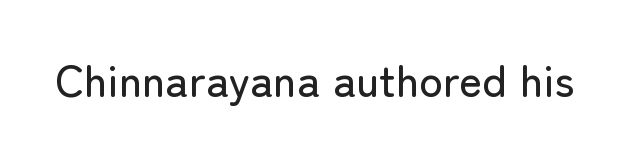
{"serif": "no", "italic": "no", "width": "normal", "stroke_contrast": "low", "x_height": "medium", "monospaced": "no", "underline": "no", "letter_spacing": "normal", "letter_spacing_em": 0.0, "glyph_px": 44}
